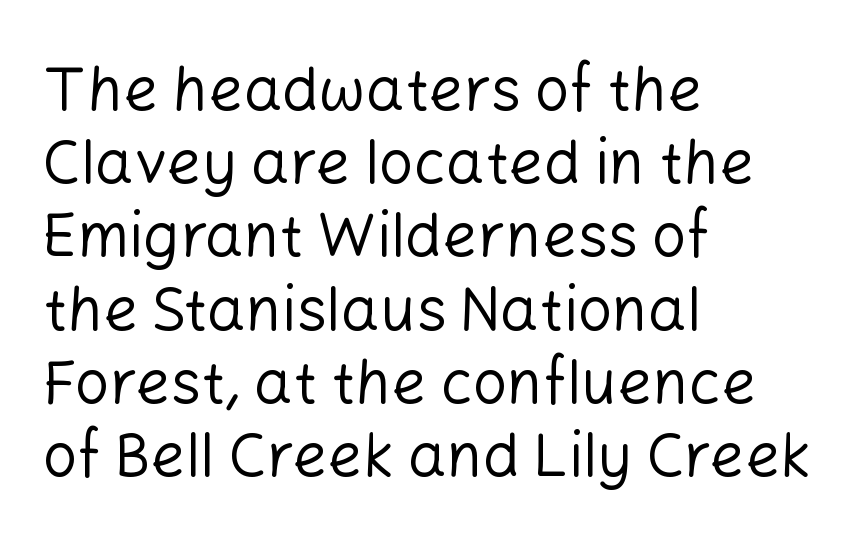
The image shows 61 px regular-weight sans-serif type, upright; set left-aligned, line spacing 1.2x, normal letter spacing, not underlined; low stroke contrast and a medium x-height.
